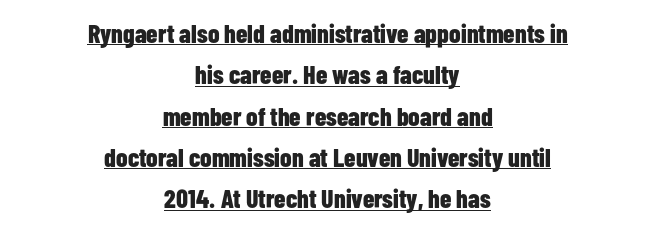
The image shows 26 px bold type, upright; set centered, normal line spacing (1.59x), normal letter spacing, underlined.
